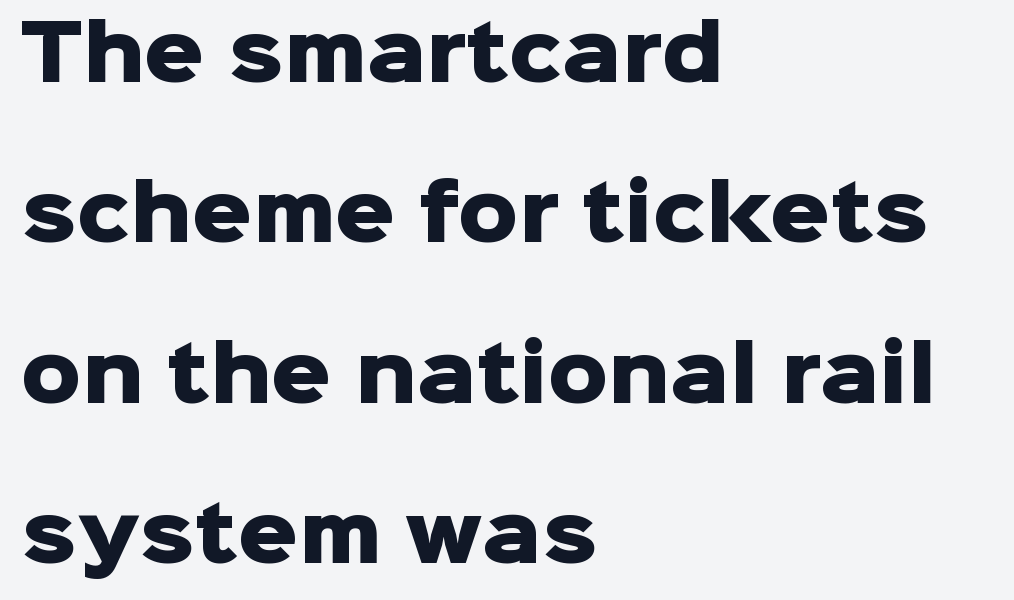
Q: Is the text bold? A: Yes.
Q: Is the text italic (slanted)? A: No, it is upright.
Q: Is the typeface a serif or a sans-serif typeface? A: Sans-serif.
Q: Is the text underlined? A: No.
Q: How is the paragraph aligned? A: Left-aligned.
Q: Is the spacing between letters normal or unusually wide? A: Normal.
Q: Is the spacing between lines tight, normal or loose? A: Loose.
Q: Width (condensed, normal, or wide)? A: Normal.
Q: Stroke contrast? A: Low.
Q: x-height? A: Medium.
Q: Monospaced? A: No.
